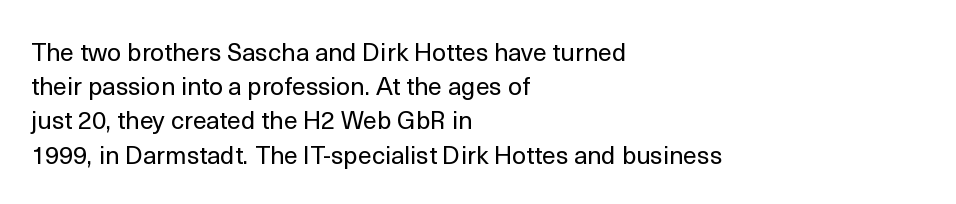
The area under the type is left untouched. A roman cut, with each character standing at attention. Observe the ordinary spacing: letters are neighbours, not strangers. Notice how the passage keeps a crisp vertical edge on the left only.
